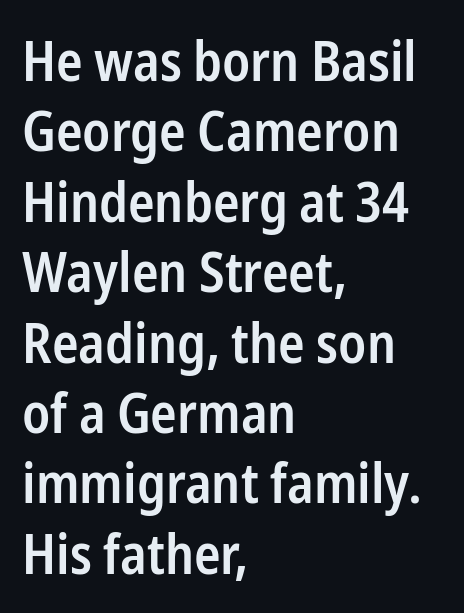
Looks like regular typesetting: each glyph gets only the width it needs. Quick note: underline off. Letterform terminals end flat and unadorned throughout the passage. The type sits square on the baseline with zero lean.
